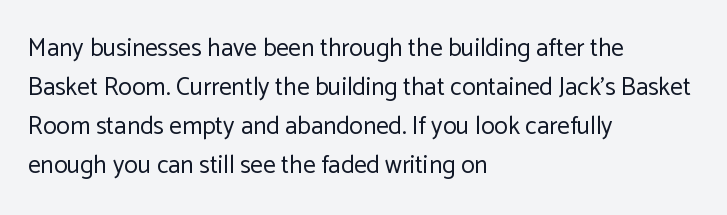
The image shows 25 px text type, upright; set left-aligned, normal line spacing (1.56x), normal letter spacing, not underlined.
